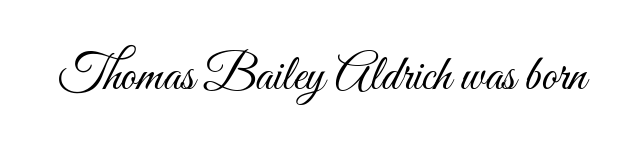
The image shows 50 px light, condensed type; set normal letter spacing, not underlined; medium stroke contrast and a small x-height.
